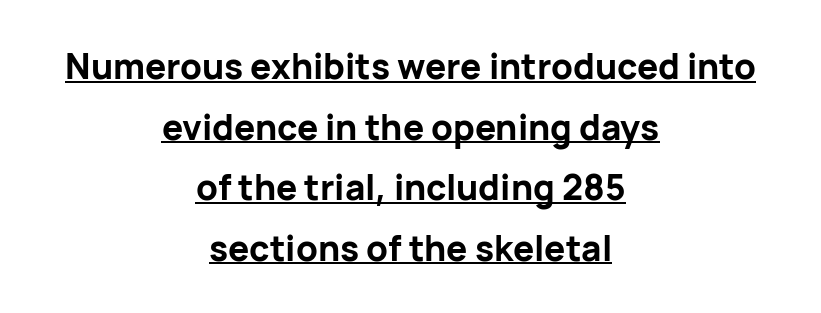
{"serif": "no", "italic": "no", "bold": "yes", "weight": "bold", "width": "normal", "stroke_contrast": "low", "x_height": "medium", "monospaced": "no", "underline": "yes", "align": "center", "line_spacing_ratio": 1.73, "letter_spacing": "normal", "letter_spacing_em": 0.0, "glyph_px": 35}
